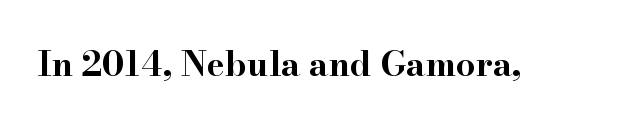
Q: Is the text bold? A: Yes.
Q: Is the text italic (slanted)? A: No, it is upright.
Q: Is the typeface a serif or a sans-serif typeface? A: Serif.
Q: Is the text underlined? A: No.
Q: Is the spacing between letters normal or unusually wide? A: Normal.
Q: Width (condensed, normal, or wide)? A: Wide.
Q: Stroke contrast? A: High.
Q: x-height? A: Small.
Q: Monospaced? A: No.
